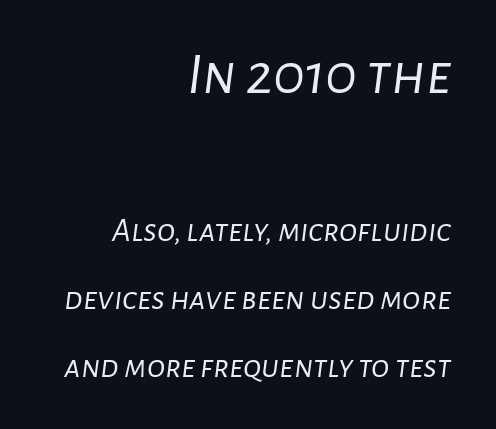
Rendered with sloped, italic letterforms. Stems and bowls with no extra thickness — not bold. The earlier block is typeset at a bigger size than the later block. Clear beneath every line of the passage.
